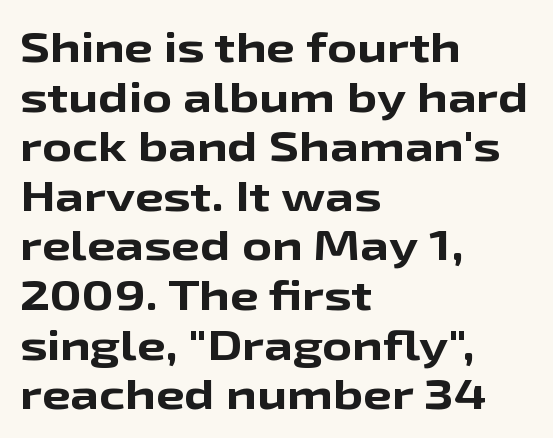
Q: Is the text bold? A: Yes.
Q: Is the text italic (slanted)? A: No, it is upright.
Q: Is the typeface a serif or a sans-serif typeface? A: Sans-serif.
Q: Is the text underlined? A: No.
Q: How is the paragraph aligned? A: Left-aligned.
Q: Is the spacing between letters normal or unusually wide? A: Normal.
Q: Width (condensed, normal, or wide)? A: Wide.
Q: Stroke contrast? A: Low.
Q: x-height? A: Medium.
Q: Monospaced? A: No.
